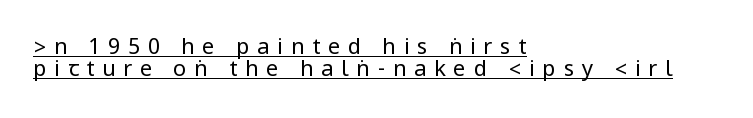
Short and long lines alike share a common starting point at left. A typesetter would call this heavily tracked-out type. Underlined type. Interline gaps are noticeably narrow in this sample.
